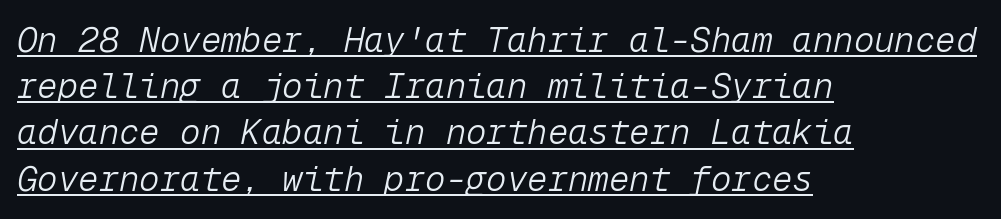
The image shows 34 px light type, italic (leaning right), monospaced; set left-aligned, normal line spacing (1.36x), normal letter spacing, underlined; low stroke contrast and a medium x-height.
